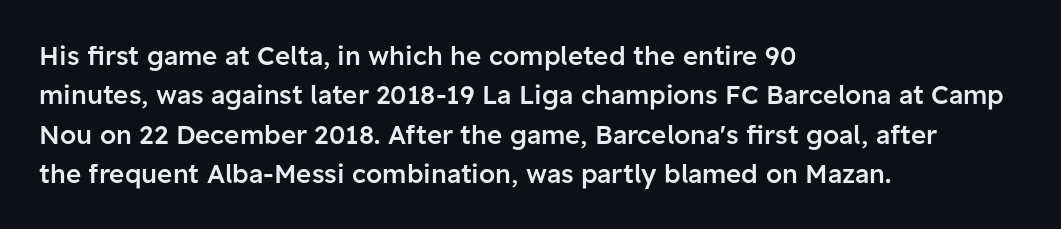
Q: Is the text bold? A: Semi-bold.
Q: Is the text italic (slanted)? A: No, it is upright.
Q: Is the text underlined? A: No.
Q: How is the paragraph aligned? A: Left-aligned.
Q: Is the spacing between letters normal or unusually wide? A: Normal.
Q: Is the spacing between lines tight, normal or loose? A: Normal.
